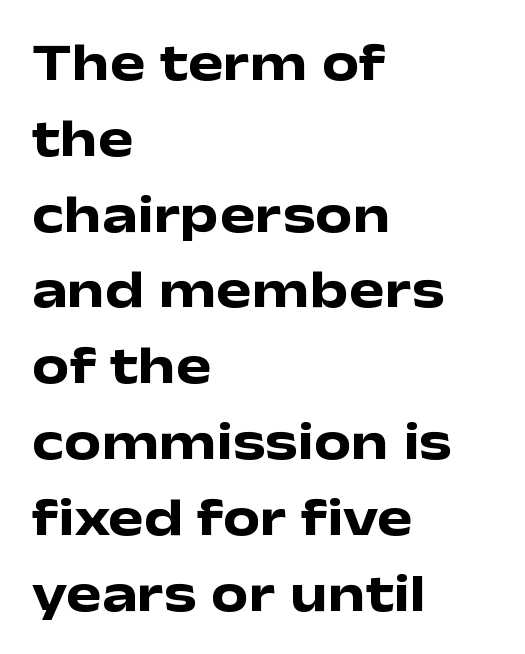
Pretty heavy lettering here — definitely bold. Posture: upright roman. The letters advance in unequal steps, a hallmark of proportional type. Decoration check: the copy has no underline. Horizontally, the lines are justified to the leading edge only. The horizontal fit of the characters is conventional and even.
